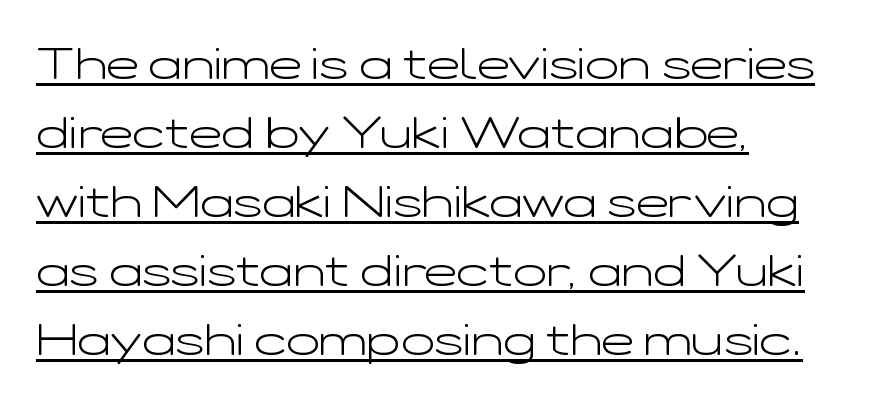
The image shows 44 px light, wide sans-serif type, upright; set left-aligned, normal line spacing (1.57x), normal letter spacing, underlined; low stroke contrast and a medium x-height.
